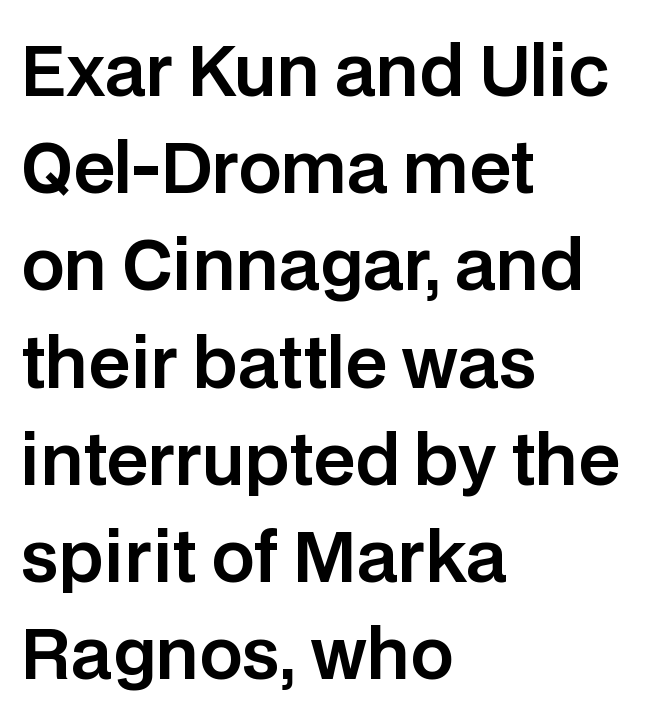
Q: Is the text italic (slanted)? A: No, it is upright.
Q: Is the typeface a serif or a sans-serif typeface? A: Sans-serif.
Q: Is the text underlined? A: No.
Q: How is the paragraph aligned? A: Left-aligned.
Q: Is the spacing between letters normal or unusually wide? A: Normal.
Q: Is the spacing between lines tight, normal or loose? A: Normal.
Q: Width (condensed, normal, or wide)? A: Normal.
Q: Stroke contrast? A: Low.
Q: x-height? A: Large.
Q: Monospaced? A: No.
